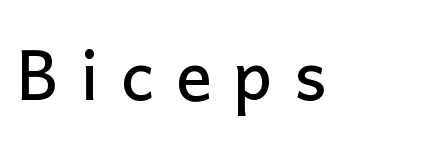
{"serif": "no", "italic": "no", "width": "normal", "stroke_contrast": "low", "x_height": "medium", "monospaced": "no", "underline": "no", "letter_spacing": "wide", "letter_spacing_em": 0.31, "glyph_px": 68}
